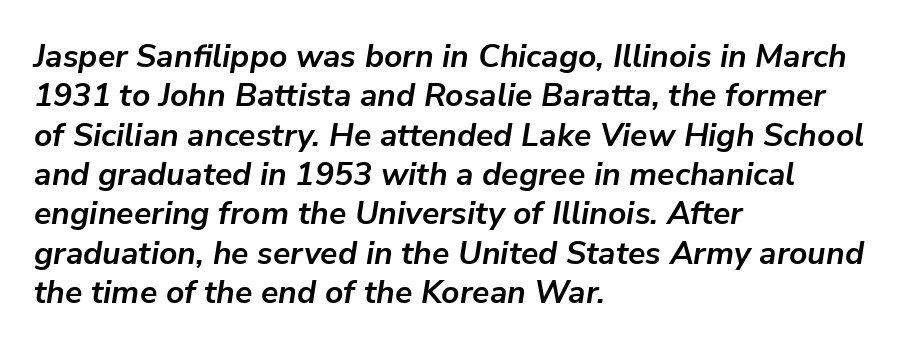
{"italic": "yes", "lean": "right", "slant_degrees": 9, "bold": "yes", "weight": "semibold", "width": "normal", "stroke_contrast": "low", "x_height": "medium", "monospaced": "no", "underline": "no", "align": "left", "line_spacing_ratio": 1.23, "letter_spacing": "normal", "letter_spacing_em": 0.0, "glyph_px": 32}
